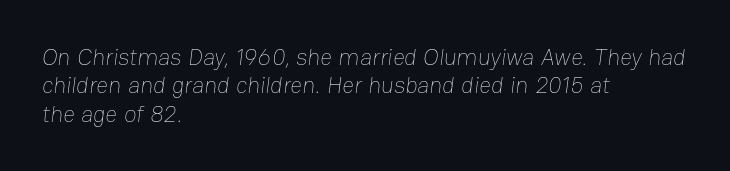
Typeset ragged right — the left edge is the straight one. Weight class: somewhere from thin through regular. Characters follow at the spacing the type designer built in. Descender tails drop into unmarked territory.
